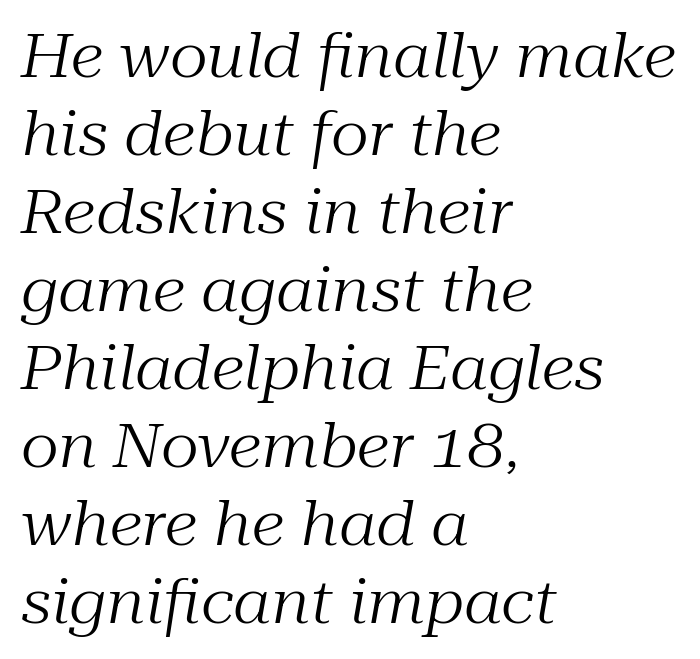
Q: Is the text bold? A: No.
Q: Is the text italic (slanted)? A: Yes, it leans right by about 10 degrees.
Q: Is the typeface a serif or a sans-serif typeface? A: Serif.
Q: Is the text underlined? A: No.
Q: How is the paragraph aligned? A: Left-aligned.
Q: Is the spacing between letters normal or unusually wide? A: Normal.
Q: Is the spacing between lines tight, normal or loose? A: Normal.
Q: Width (condensed, normal, or wide)? A: Normal.
Q: Stroke contrast? A: Medium.
Q: x-height? A: Medium.
Q: Monospaced? A: No.
